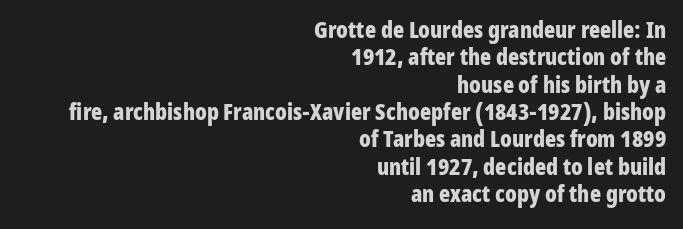
The image shows 23 px bold type, upright; set right-aligned, line spacing 1.19x, normal letter spacing, not underlined.
